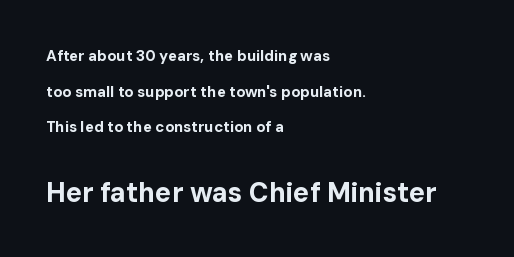
Q: Is the text bold? A: Yes.
Q: Is the text italic (slanted)? A: No, it is upright.
Q: Is the text underlined? A: No.
Q: How is the paragraph aligned? A: Left-aligned.
Q: Is the spacing between letters normal or unusually wide? A: Normal.
Q: Is the spacing between lines tight, normal or loose? A: Loose.
Q: Which block of text is set in a larger size, the first (top) or the second (bottom)? A: The second (bottom) one.
